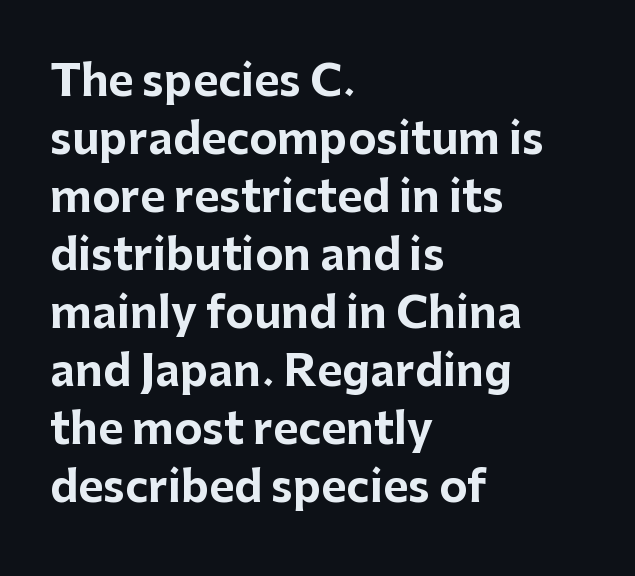
{"serif": "no", "italic": "no", "bold": "yes", "weight": "bold", "width": "normal", "stroke_contrast": "low", "x_height": "medium", "monospaced": "no", "underline": "no", "align": "left", "line_spacing": "normal", "line_spacing_ratio": 1.35, "letter_spacing": "normal", "letter_spacing_em": 0.0, "glyph_px": 43}
